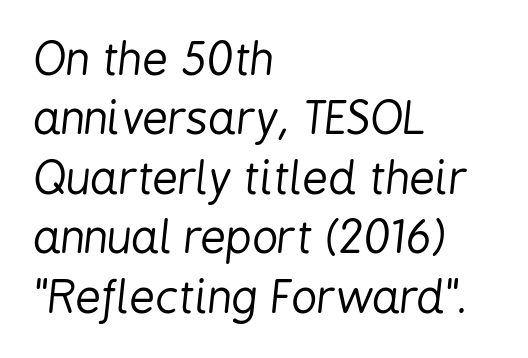
Spacing verdict: proportional, widths tailored to each character. Rule under the text: the space is simply empty. The rendering keeps characters at their native spacing. The strokes are not fattened; the text isn't bold.
